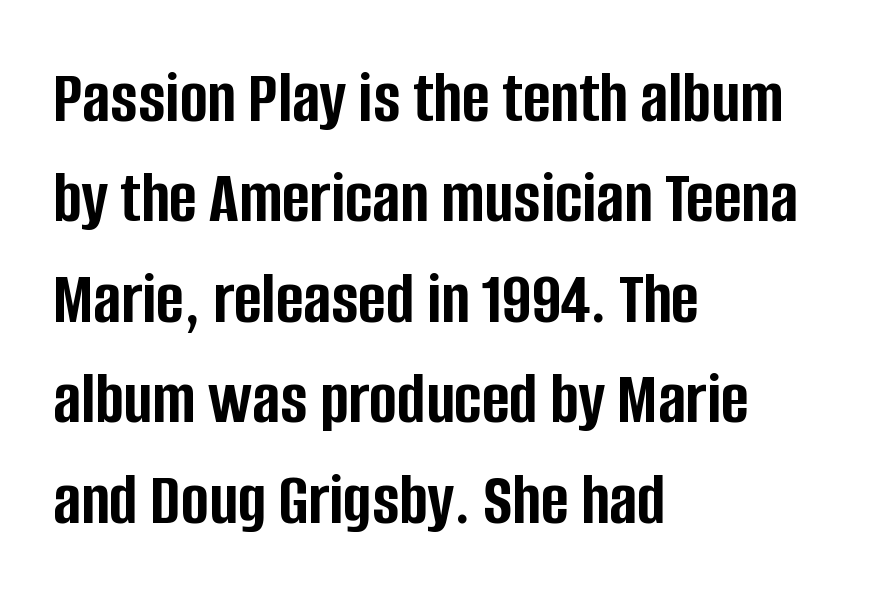
Which margin do the lines hug? The left one — the right edge is uneven. Vertical strokes here are truly vertical. The characters look thick and weighty, a clear bold. If you measured baseline to baseline, you'd find a middling distance. Descender tails drop into unmarked territory. The letterforms sit shoulder to shoulder at normal distance.
